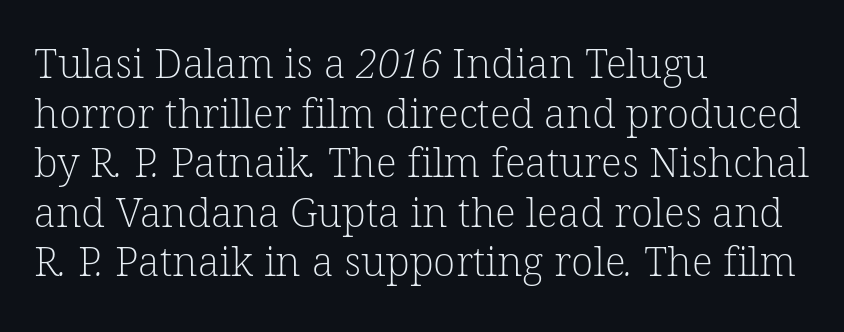
Q: Is the text bold? A: No.
Q: Is the typeface a serif or a sans-serif typeface? A: Serif.
Q: Is the text underlined? A: No.
Q: How is the paragraph aligned? A: Left-aligned.
Q: Is the spacing between letters normal or unusually wide? A: Normal.
Q: Width (condensed, normal, or wide)? A: Normal.
Q: Stroke contrast? A: Low.
Q: x-height? A: Medium.
Q: Monospaced? A: No.
